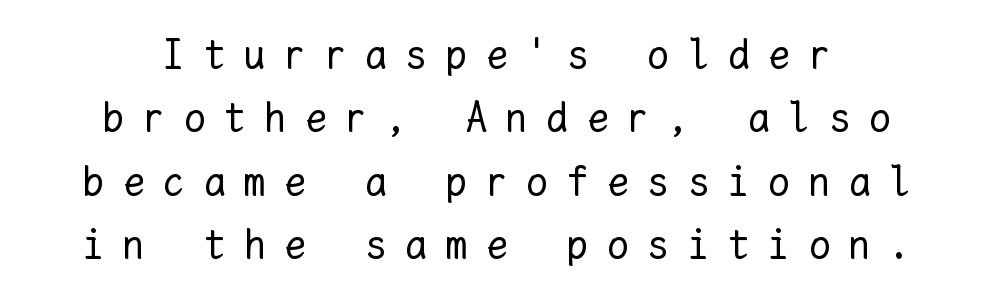
The image shows 42 px regular-weight type, upright, monospaced; set centered, normal line spacing (1.51x), unusually wide letter spacing (+0.46 em), not underlined; low stroke contrast and a medium x-height.
